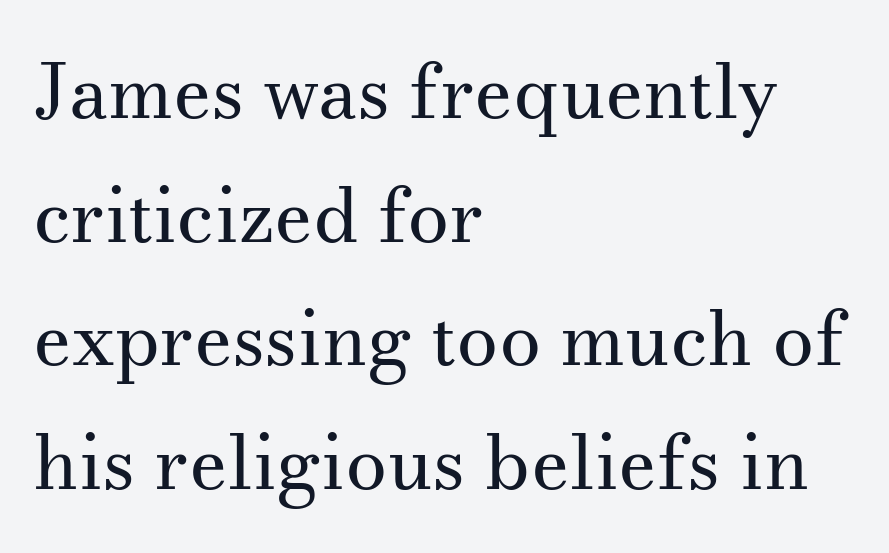
Q: Is the text bold? A: No.
Q: Is the text italic (slanted)? A: No, it is upright.
Q: Is the typeface a serif or a sans-serif typeface? A: Serif.
Q: Is the text underlined? A: No.
Q: How is the paragraph aligned? A: Left-aligned.
Q: Is the spacing between letters normal or unusually wide? A: Normal.
Q: Is the spacing between lines tight, normal or loose? A: Normal.
Q: Width (condensed, normal, or wide)? A: Normal.
Q: Stroke contrast? A: Medium.
Q: x-height? A: Small.
Q: Monospaced? A: No.
